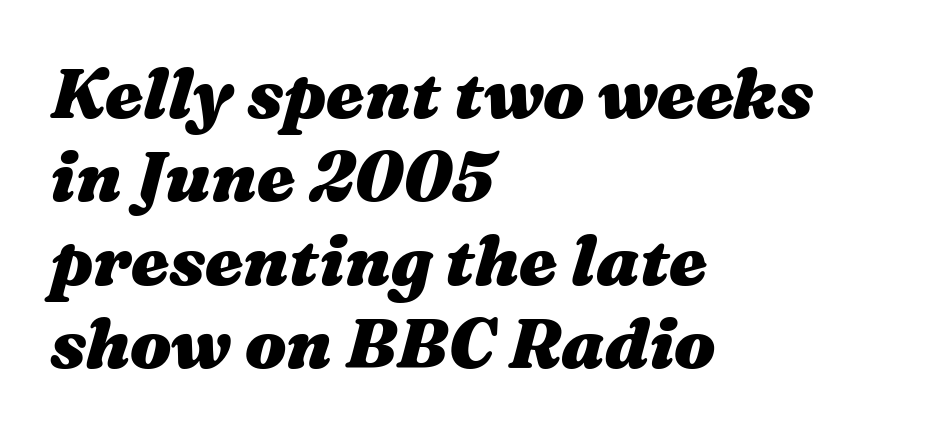
The image shows 69 px heavy, wide type, italic (leaning right); set left-aligned, line spacing 1.21x, normal letter spacing, not underlined; medium stroke contrast and a medium x-height.
